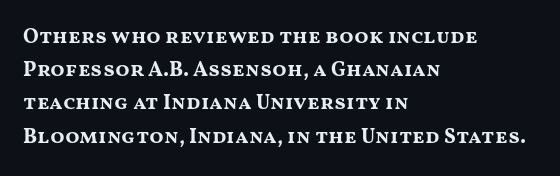
The font is running at its bold setting. Letters rest on an invisible, unmarked baseline. Students, note that the glyphs here touch the page at normal intervals. The rendering anchors every line to the left-hand side.
